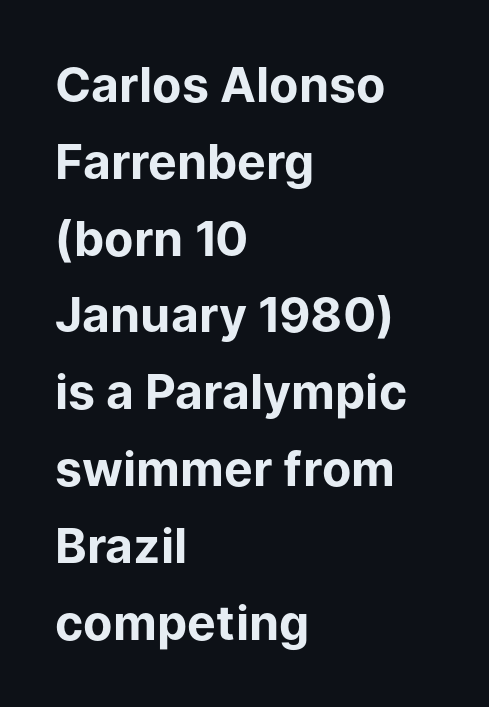
Q: Is the text bold? A: Yes.
Q: Is the text italic (slanted)? A: No, it is upright.
Q: Is the typeface a serif or a sans-serif typeface? A: Sans-serif.
Q: Is the text underlined? A: No.
Q: How is the paragraph aligned? A: Left-aligned.
Q: Is the spacing between letters normal or unusually wide? A: Normal.
Q: Is the spacing between lines tight, normal or loose? A: Normal.
Q: Width (condensed, normal, or wide)? A: Normal.
Q: Stroke contrast? A: Low.
Q: x-height? A: Medium.
Q: Monospaced? A: No.
